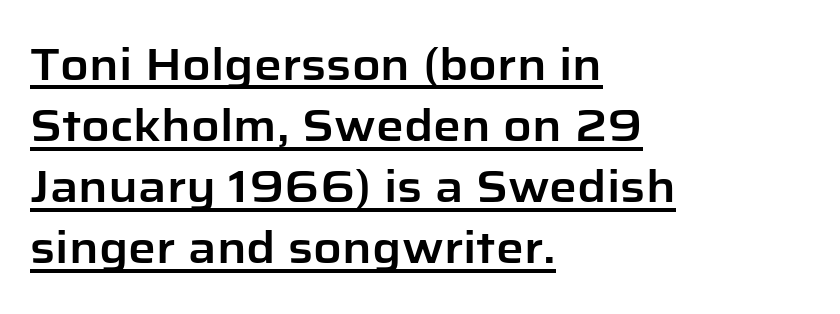
The image shows 44 px sans-serif type, upright; set left-aligned, normal line spacing (1.39x), normal letter spacing, underlined; low stroke contrast and a medium x-height.
